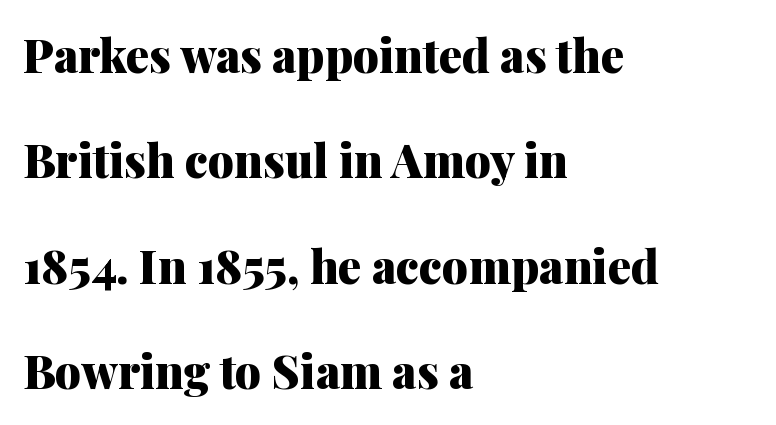
{"serif": "yes", "italic": "no", "bold": "yes", "weight": "heavy", "width": "normal", "stroke_contrast": "medium", "x_height": "medium", "monospaced": "no", "underline": "no", "align": "left", "line_spacing": "loose", "line_spacing_ratio": 2.29, "letter_spacing": "normal", "letter_spacing_em": 0.0, "glyph_px": 46}
